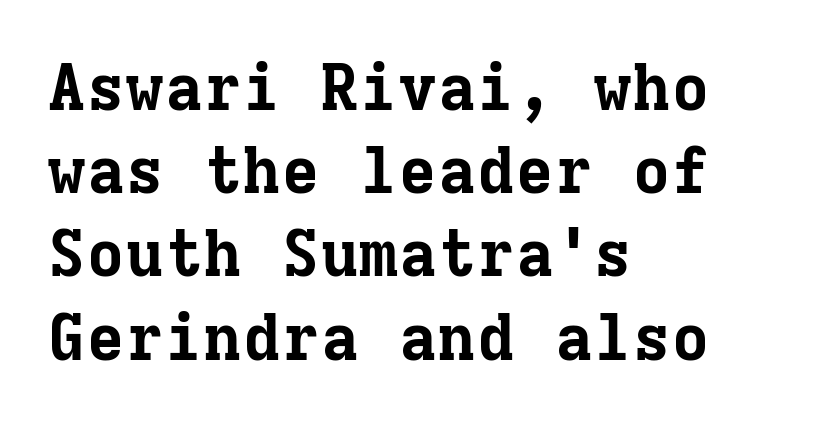
{"serif": "yes", "italic": "no", "bold": "yes", "weight": "bold", "width": "normal", "stroke_contrast": "low", "x_height": "medium", "monospaced": "yes", "underline": "no", "align": "left", "line_spacing": "normal", "line_spacing_ratio": 1.28, "letter_spacing": "normal", "letter_spacing_em": 0.0, "glyph_px": 65}
